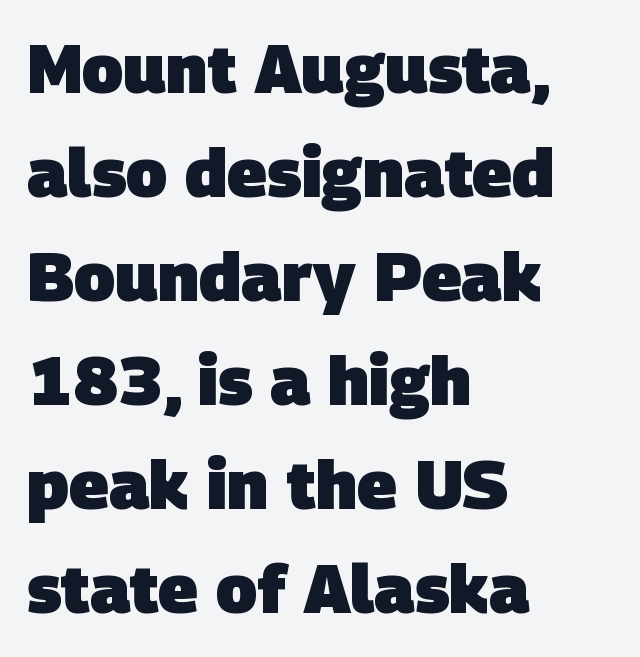
The image shows 68 px heavy sans-serif type; set left-aligned, normal line spacing (1.53x), normal letter spacing, not underlined; low stroke contrast and a large x-height.
